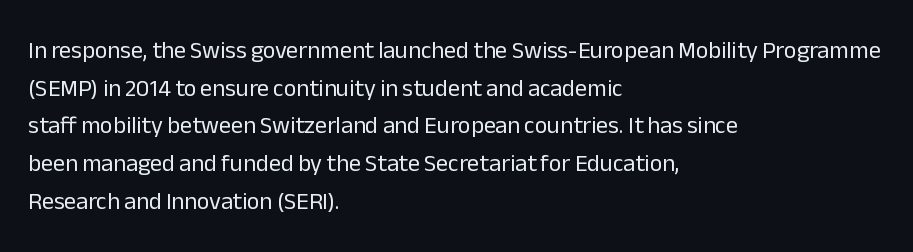
The image shows 24 px text type, upright; set left-aligned, normal line spacing (1.57x), normal letter spacing, not underlined.
